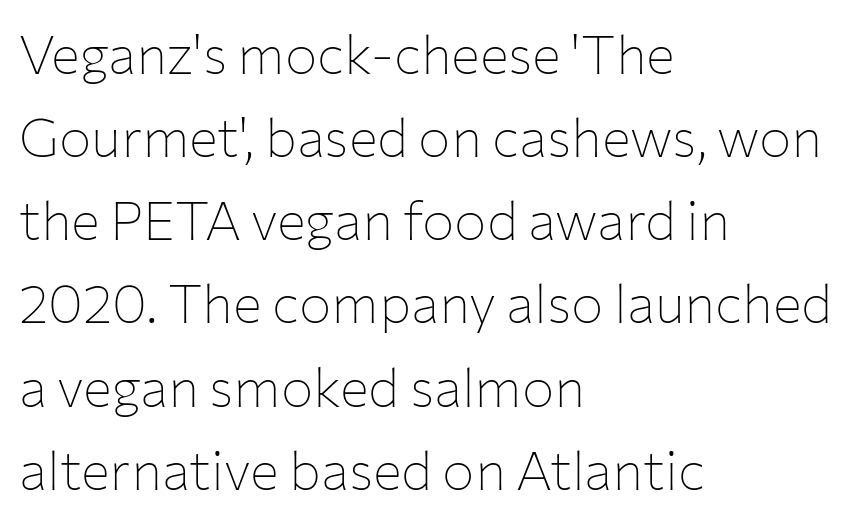
The image shows 54 px thin sans-serif type, upright; set left-aligned, normal line spacing (1.54x), normal letter spacing, not underlined; low stroke contrast and a medium x-height.
